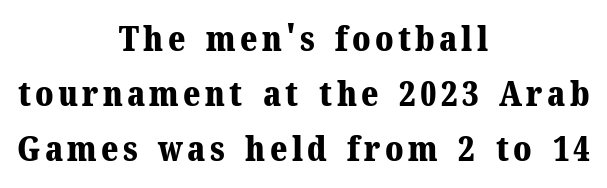
Centered paragraph, ragged on both sides. Every character sits straight up, as roman type does. Looks like regular typesetting: each glyph gets only the width it needs. The glyphs are unaccompanied by any horizontal stroke below them. Evenly set lines give the paragraph a standard silhouette.
